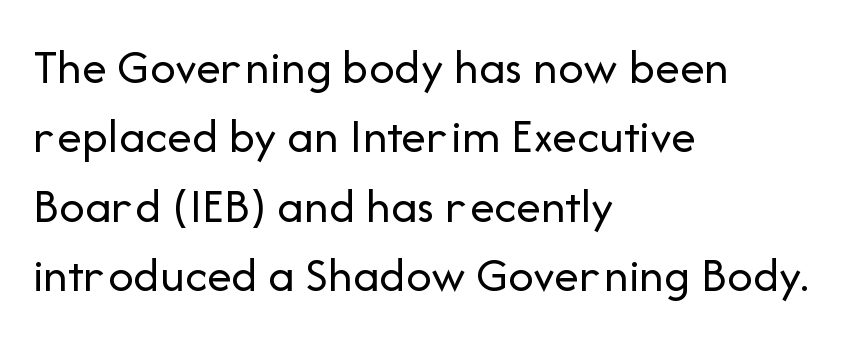
Interline gaps are of average width in this sample. Does the copy run flush right? No — it runs flush left. Think of a printed novel: that variable character pitch is what you see here. Does extra space separate the letters? No, they use regular spacing. Designer's note — italics off, roman on. The string is rendered with underlining switched off.
